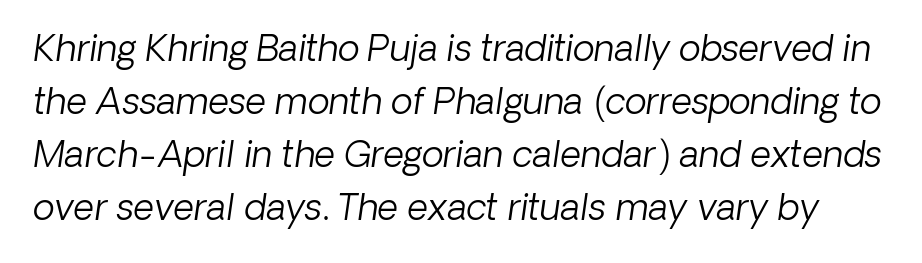
{"serif": "no", "bold": "no", "weight": "light", "width": "normal", "stroke_contrast": "low", "x_height": "medium", "monospaced": "no", "underline": "no", "line_spacing": "normal", "line_spacing_ratio": 1.47, "letter_spacing": "normal", "letter_spacing_em": 0.0, "glyph_px": 36}
